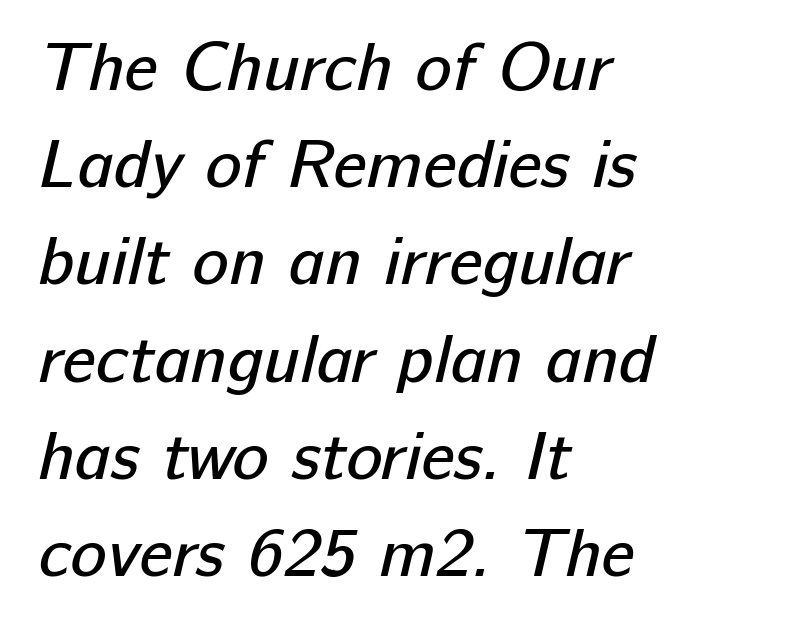
{"serif": "no", "bold": "no", "weight": "regular", "width": "normal", "stroke_contrast": "low", "x_height": "medium", "monospaced": "no", "underline": "no", "align": "left", "line_spacing": "normal", "line_spacing_ratio": 1.43, "letter_spacing": "normal", "letter_spacing_em": 0.0, "glyph_px": 68}
